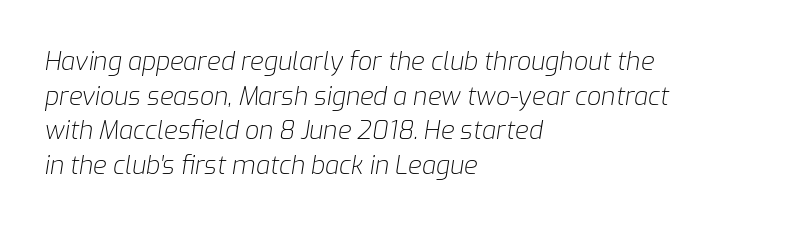
The image shows 25 px text type, italic (leaning right); set left-aligned, normal line spacing (1.39x), normal letter spacing, not underlined.
